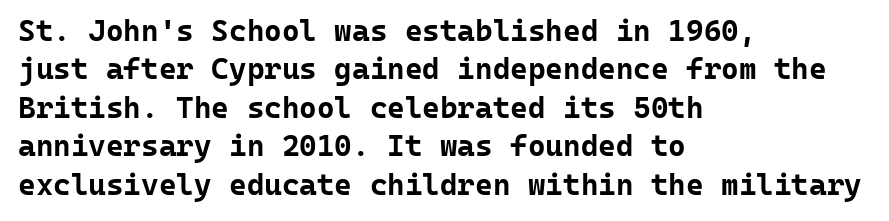
The image shows 30 px bold sans-serif type, upright, monospaced; set left-aligned, normal line spacing (1.28x), normal letter spacing, not underlined; low stroke contrast and a medium x-height.
